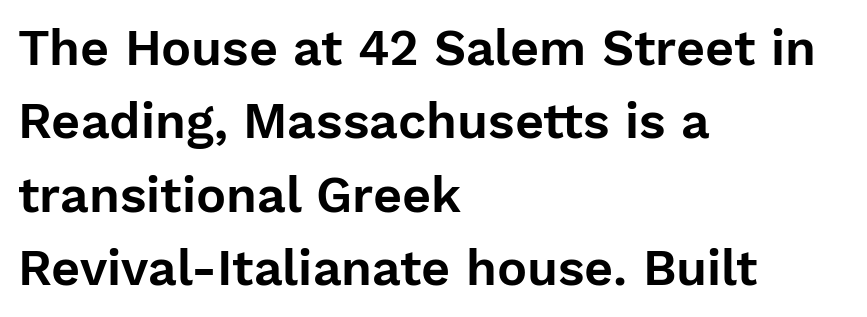
{"serif": "no", "italic": "no", "width": "normal", "stroke_contrast": "low", "x_height": "medium", "monospaced": "no", "underline": "no", "align": "left", "line_spacing": "normal", "line_spacing_ratio": 1.47, "letter_spacing": "normal", "letter_spacing_em": 0.0, "glyph_px": 50}
